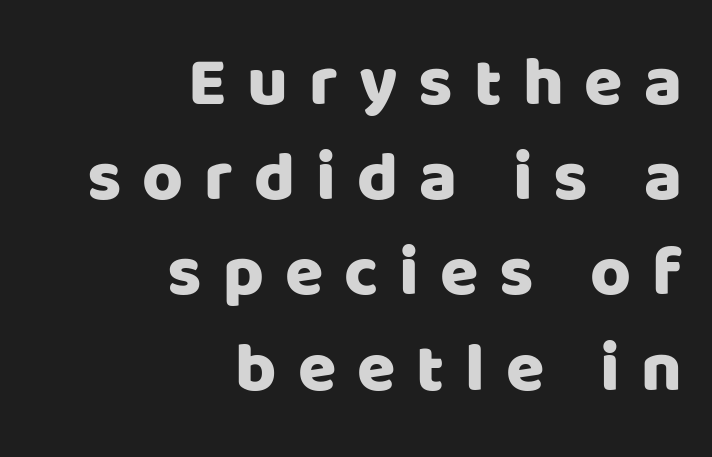
The image shows 70 px sans-serif type, upright; set right-aligned, normal line spacing (1.36x), unusually wide letter spacing (+0.3 em), not underlined; low stroke contrast and a large x-height.
